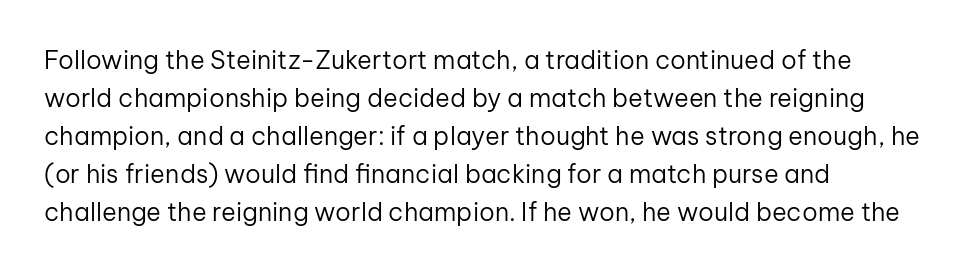
{"italic": "no", "bold": "no", "underline": "no", "align": "left", "line_spacing": "normal", "line_spacing_ratio": 1.52, "letter_spacing": "normal", "letter_spacing_em": 0.0, "glyph_px": 25}
